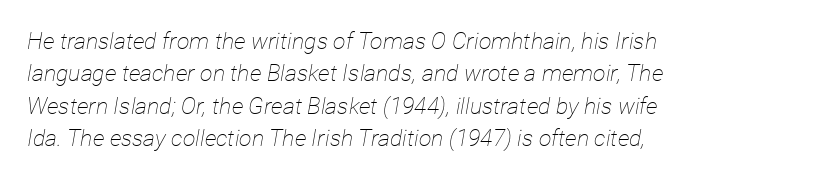
Q: Is the text bold? A: No.
Q: Is the text italic (slanted)? A: Yes, it leans right by about 12 degrees.
Q: Is the text underlined? A: No.
Q: How is the paragraph aligned? A: Left-aligned.
Q: Is the spacing between letters normal or unusually wide? A: Normal.
Q: Is the spacing between lines tight, normal or loose? A: Normal.
